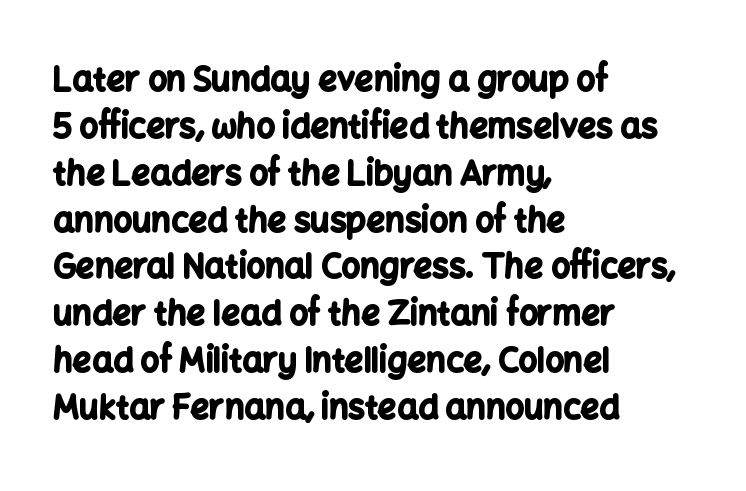
The image shows 33 px bold sans-serif type, upright; set left-aligned, normal line spacing (1.42x), normal letter spacing, not underlined; low stroke contrast and a medium x-height.
